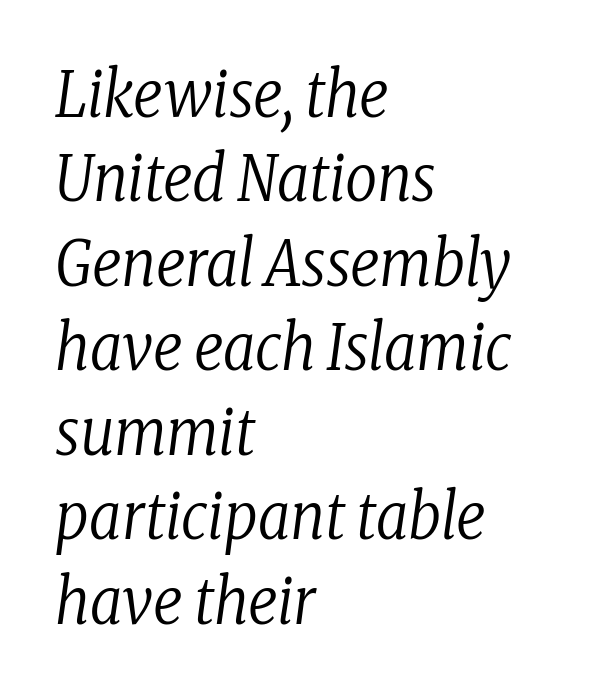
Q: Is the text bold? A: No.
Q: Is the text italic (slanted)? A: Yes, it leans right by about 8 degrees.
Q: Is the typeface a serif or a sans-serif typeface? A: Serif.
Q: Is the text underlined? A: No.
Q: How is the paragraph aligned? A: Left-aligned.
Q: Is the spacing between letters normal or unusually wide? A: Normal.
Q: Is the spacing between lines tight, normal or loose? A: Normal.
Q: Width (condensed, normal, or wide)? A: Condensed.
Q: Stroke contrast? A: Low.
Q: x-height? A: Medium.
Q: Monospaced? A: No.
